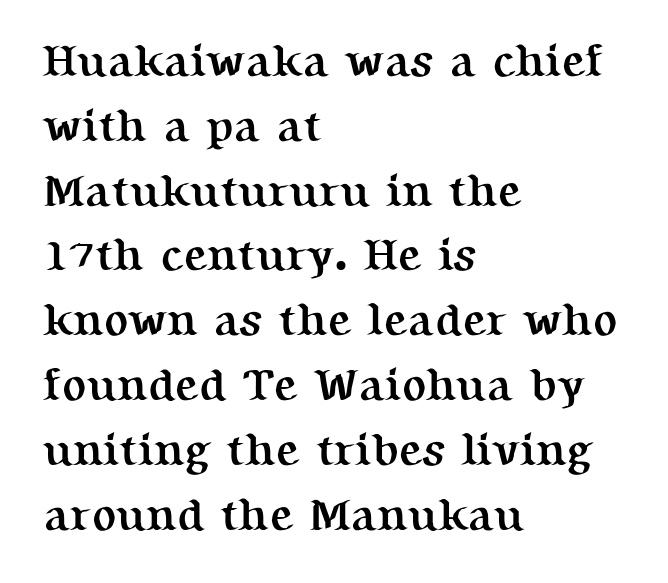
The image shows 45 px semibold serif type, upright; set left-aligned, normal line spacing (1.44x), normal letter spacing, not underlined; medium stroke contrast and a medium x-height.
